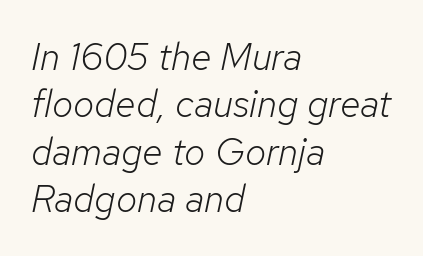
Short note: letters normally spaced. Observe the lean: these are italic letterforms. These lines stack with their left ends in a neat column. Only glyphs here, with clear space below each row. Weight: in the light-to-regular range. Baseline-to-baseline distance is the conventional proportion of letter height.
